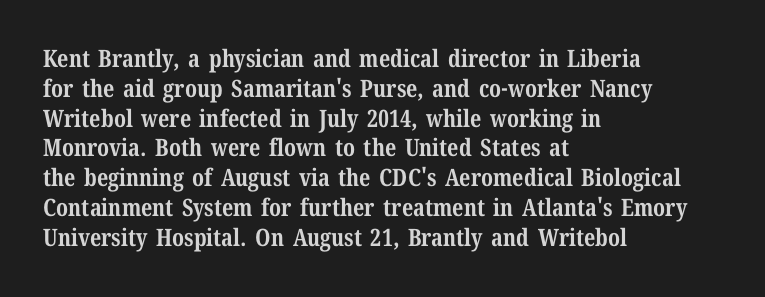
Every character sits straight up, as roman type does. This rendering uses left alignment, leaving the right contour irregular. Letters rest on an invisible, unmarked baseline. The passage shown has conventional tracking throughout. Pretty heavy lettering here — definitely bold.
